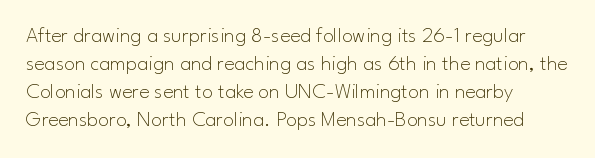
Q: Is the text bold? A: No.
Q: Is the text italic (slanted)? A: No, it is upright.
Q: Is the text underlined? A: No.
Q: How is the paragraph aligned? A: Left-aligned.
Q: Is the spacing between letters normal or unusually wide? A: Normal.
Q: Is the spacing between lines tight, normal or loose? A: Normal.
